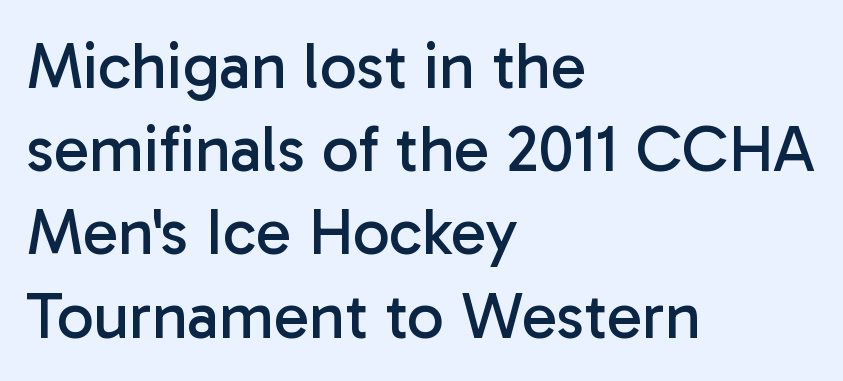
{"serif": "no", "italic": "no", "bold": "no", "weight": "regular", "width": "normal", "stroke_contrast": "low", "x_height": "medium", "monospaced": "no", "underline": "no", "align": "left", "line_spacing": "normal", "line_spacing_ratio": 1.28, "letter_spacing": "normal", "letter_spacing_em": 0.0, "glyph_px": 65}
